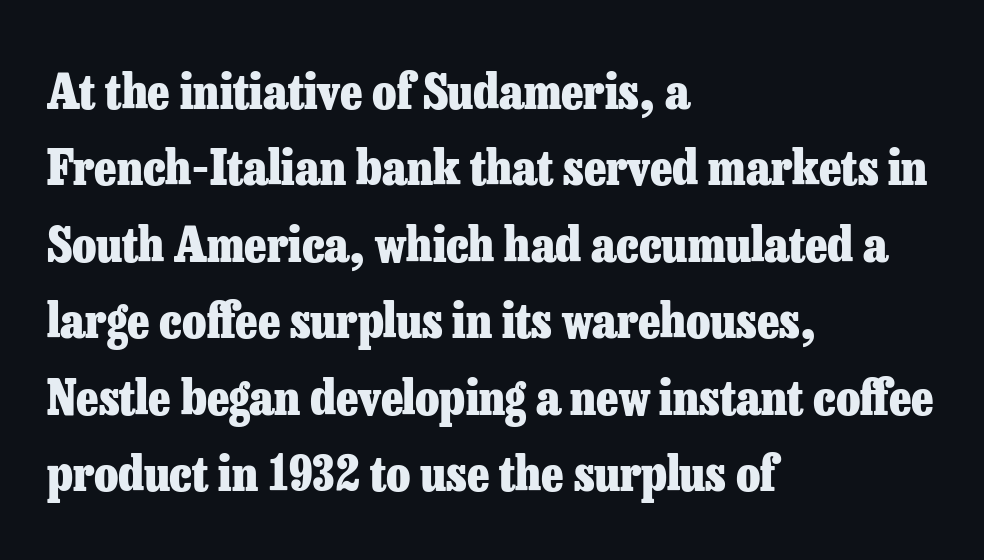
Q: Is the text bold? A: Yes.
Q: Is the text italic (slanted)? A: No, it is upright.
Q: Is the typeface a serif or a sans-serif typeface? A: Serif.
Q: Is the text underlined? A: No.
Q: How is the paragraph aligned? A: Left-aligned.
Q: Is the spacing between letters normal or unusually wide? A: Normal.
Q: Is the spacing between lines tight, normal or loose? A: Normal.
Q: Width (condensed, normal, or wide)? A: Normal.
Q: Stroke contrast? A: Low.
Q: x-height? A: Medium.
Q: Monospaced? A: No.
